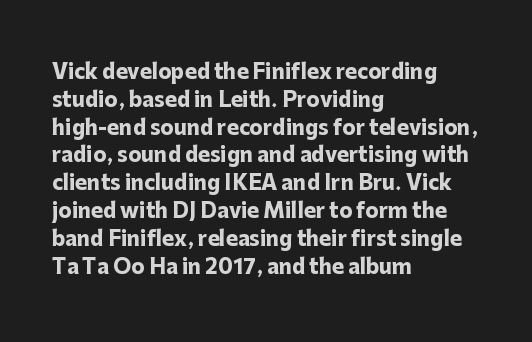
The image shows 20 px bold type, upright; set left-aligned, normal line spacing (1.39x), normal letter spacing, not underlined.
